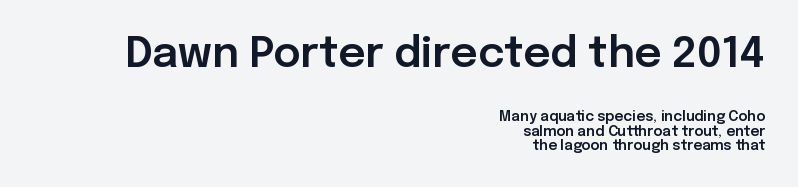
Spacing verdict: proportional, widths tailored to each character. What stands out about the letter spacing? Nothing — it is the standard amount. Classification — sans serif. The string is rendered with underlining switched off. Posture: straight, roman, zero tilt.
